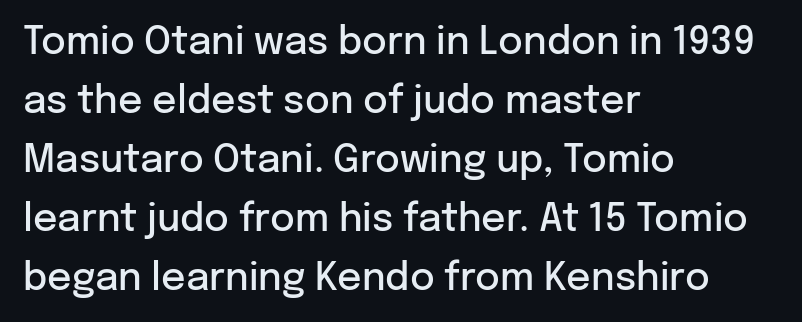
Q: Is the text bold? A: Semi-bold.
Q: Is the text italic (slanted)? A: No, it is upright.
Q: Is the typeface a serif or a sans-serif typeface? A: Sans-serif.
Q: Is the text underlined? A: No.
Q: How is the paragraph aligned? A: Left-aligned.
Q: Is the spacing between letters normal or unusually wide? A: Normal.
Q: Is the spacing between lines tight, normal or loose? A: Normal.
Q: Width (condensed, normal, or wide)? A: Normal.
Q: Stroke contrast? A: Low.
Q: x-height? A: Medium.
Q: Monospaced? A: No.
